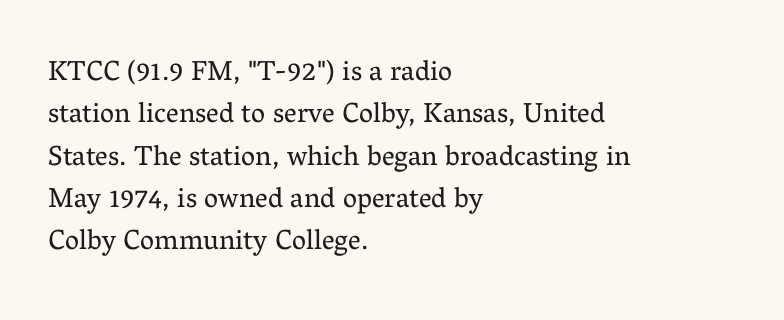
{"serif": "yes", "italic": "no", "bold": "no", "weight": "regular", "width": "normal", "stroke_contrast": "medium", "x_height": "medium", "monospaced": "no", "underline": "no", "align": "left", "line_spacing": "normal", "line_spacing_ratio": 1.51, "letter_spacing": "normal", "letter_spacing_em": 0.0, "glyph_px": 28}
